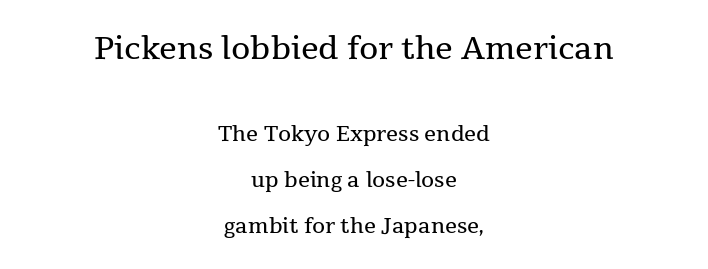
Q: Is the text bold? A: No.
Q: Is the text italic (slanted)? A: No, it is upright.
Q: Is the typeface a serif or a sans-serif typeface? A: Serif.
Q: Is the text underlined? A: No.
Q: How is the paragraph aligned? A: Centered.
Q: Is the spacing between letters normal or unusually wide? A: Normal.
Q: Is the spacing between lines tight, normal or loose? A: Loose.
Q: Which block of text is set in a larger size, the first (top) or the second (bottom)? A: The first (top) one.
Q: Width (condensed, normal, or wide)? A: Normal.
Q: Stroke contrast? A: Medium.
Q: x-height? A: Medium.
Q: Monospaced? A: No.
